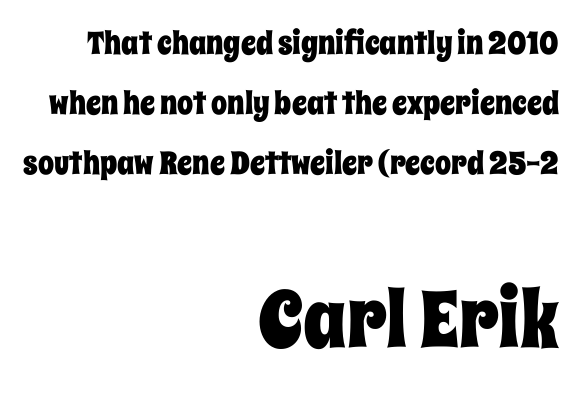
{"italic": "no", "width": "condensed", "stroke_contrast": "low", "x_height": "large", "monospaced": "no", "underline": "no", "align": "right", "line_spacing_ratio": 1.87, "letter_spacing": "normal", "letter_spacing_em": 0.0, "larger_block": "second", "size_ratio": 2.5, "glyph_px": 80}
